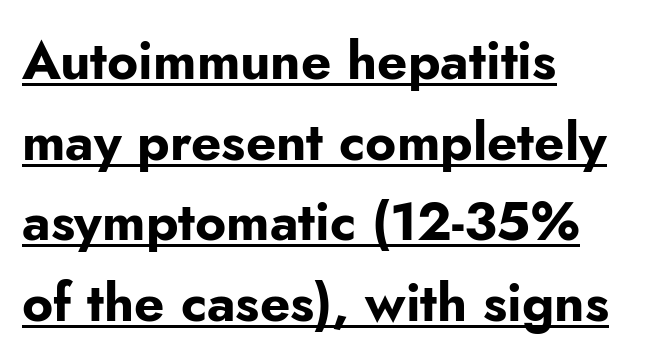
The rendering shows plain stroke endings on the letterforms — a sans-serif design. Compared with a centered layout, this one pins lines to the left instead. The typography opts for an upright posture over an oblique one. Reading down the column, the eye jumps a familiar distance to each next line. Typographic density is high because the face is bold.
